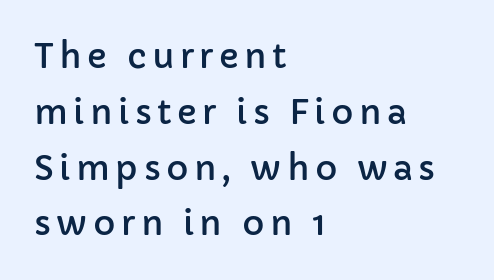
The image shows 34 px sans-serif type, upright; set left-aligned, normal line spacing (1.64x), not underlined; low stroke contrast and a medium x-height.
